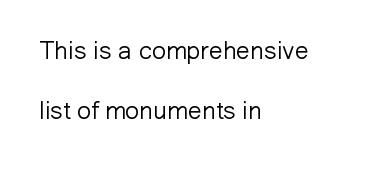
The image shows 25 px text type, upright; set left-aligned, loose line spacing (2.41x), normal letter spacing, not underlined.
